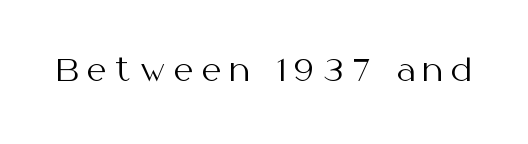
Q: Is the text bold? A: No.
Q: Is the text italic (slanted)? A: No, it is upright.
Q: Is the typeface a serif or a sans-serif typeface? A: Sans-serif.
Q: Is the text underlined? A: No.
Q: Is the spacing between letters normal or unusually wide? A: Unusually wide.
Q: Width (condensed, normal, or wide)? A: Normal.
Q: Stroke contrast? A: Medium.
Q: x-height? A: Medium.
Q: Monospaced? A: No.
